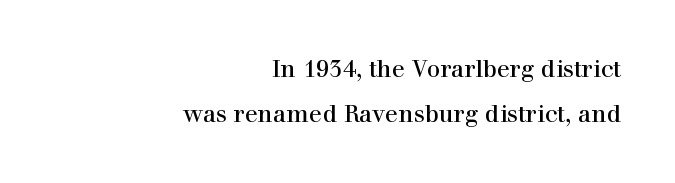
The image shows 24 px text type, upright; set right-aligned, line spacing 1.86x, normal letter spacing, not underlined.
